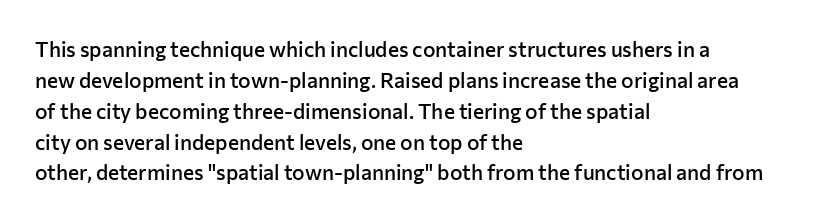
Q: Is the text bold? A: Semi-bold.
Q: Is the text italic (slanted)? A: No, it is upright.
Q: Is the text underlined? A: No.
Q: How is the paragraph aligned? A: Left-aligned.
Q: Is the spacing between letters normal or unusually wide? A: Normal.
Q: Is the spacing between lines tight, normal or loose? A: Normal.
